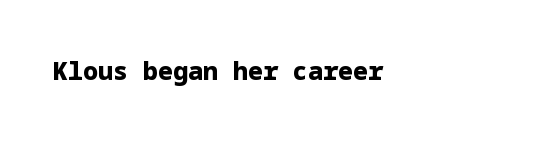
Q: Is the text bold? A: Yes.
Q: Is the text italic (slanted)? A: No, it is upright.
Q: Is the text underlined? A: No.
Q: Is the spacing between letters normal or unusually wide? A: Normal.
